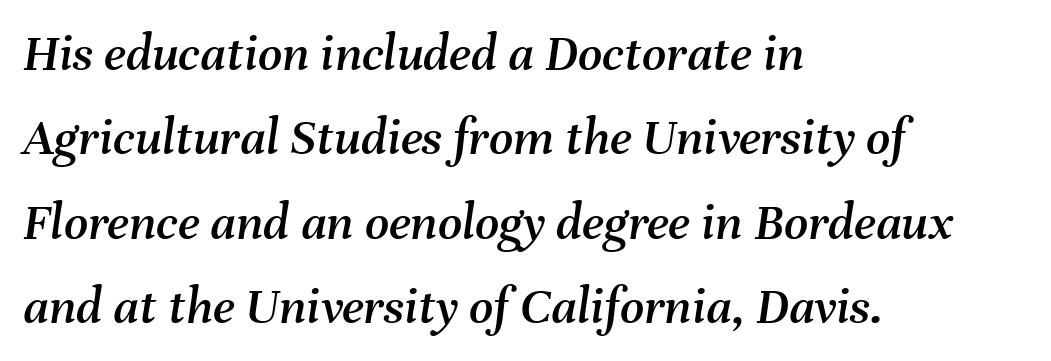
{"italic": "yes", "lean": "right", "slant_degrees": 8, "width": "normal", "stroke_contrast": "medium", "x_height": "medium", "monospaced": "no", "underline": "no", "align": "left", "line_spacing": "normal", "line_spacing_ratio": 1.59, "letter_spacing": "normal", "letter_spacing_em": 0.0, "glyph_px": 53}
